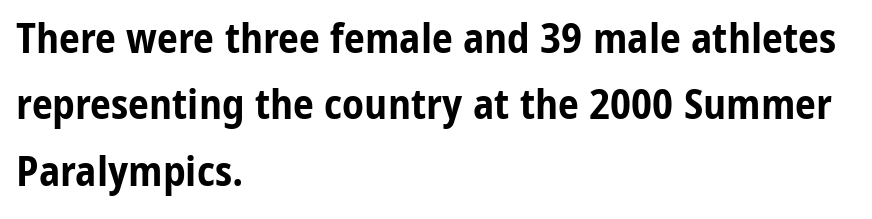
The paragraph has a hard left edge and a soft right edge. These lines were composed using upright roman letters. This is sans-serif lettering, the kind often seen on screens and signage. The typesetting leans heavy: a genuine bold. Whoever set this chose a conventional vertical rhythm.
